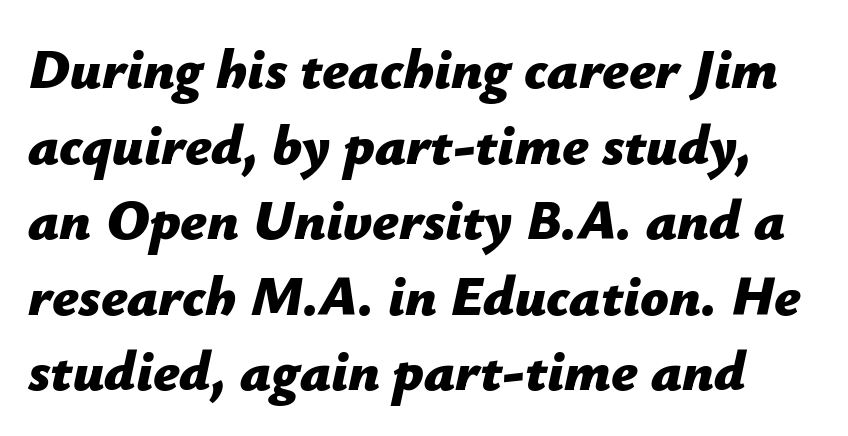
Rule under the text: the space is simply empty. Spacing between characters is what you'd get straight out of the box. Compared with typical paragraphs, the rows here are spaced about the same. Would a proofreader flag this as italicized? Yes. Strong, thick strokes mark this as bold type. The face used here is proportionally spaced, like ordinary book or web type.
